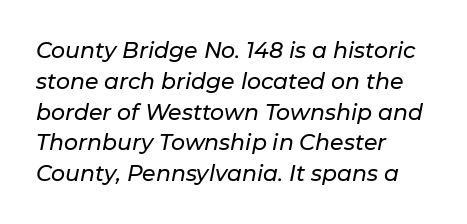
Q: Is the text italic (slanted)? A: Yes, it leans right by about 11 degrees.
Q: Is the text underlined? A: No.
Q: How is the paragraph aligned? A: Left-aligned.
Q: Is the spacing between letters normal or unusually wide? A: Normal.
Q: Is the spacing between lines tight, normal or loose? A: Normal.
